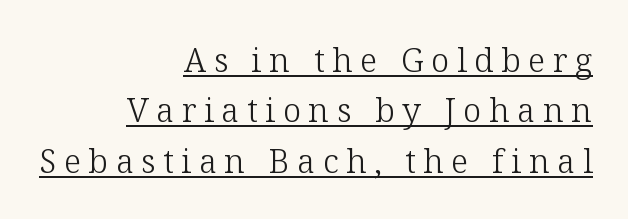
The image shows 33 px light serif type, upright; set right-aligned, normal line spacing (1.53x), unusually wide letter spacing (+0.23 em), underlined; low stroke contrast and a medium x-height.
